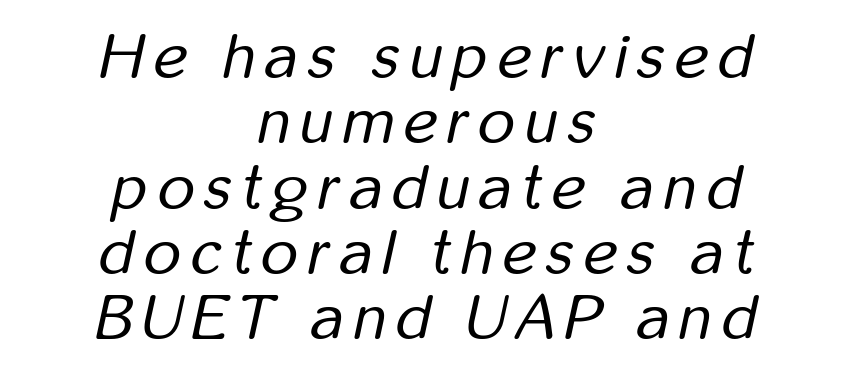
Q: Is the text bold? A: No.
Q: Is the text italic (slanted)? A: Yes, it leans right by about 12 degrees.
Q: Is the text underlined? A: No.
Q: How is the paragraph aligned? A: Centered.
Q: Is the spacing between lines tight, normal or loose? A: Tight.
Q: Width (condensed, normal, or wide)? A: Condensed.
Q: Stroke contrast? A: Low.
Q: x-height? A: Medium.
Q: Monospaced? A: No.
